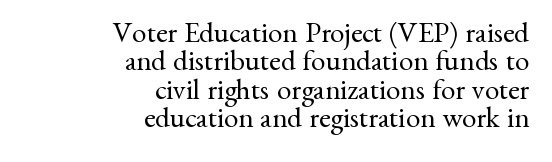
This sample uses an upright cut, with every glyph sitting square on the baseline. Closely set lines give the paragraph a compact silhouette. Here the glyphs are tracked normally, forming tight word shapes. This is not heavy type; no bold has been used. The face used here is proportionally spaced, like ordinary book or web type.
